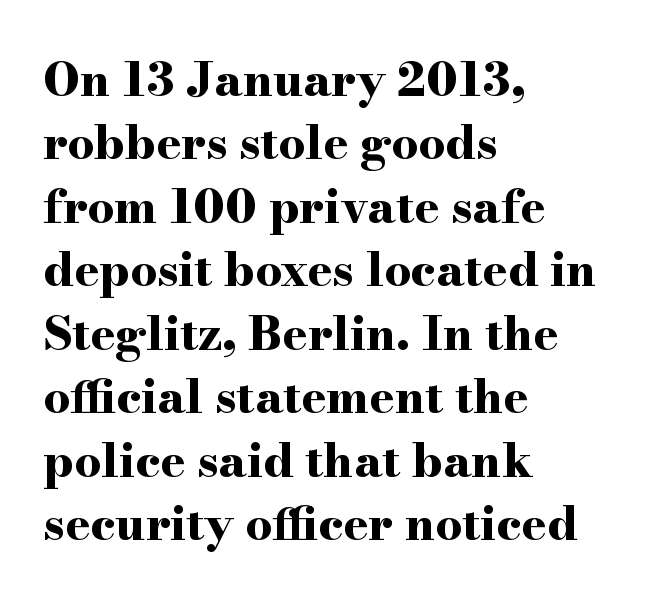
The image shows 47 px bold, wide serif type, upright; set left-aligned, normal line spacing (1.35x), normal letter spacing, not underlined; high stroke contrast and a small x-height.
